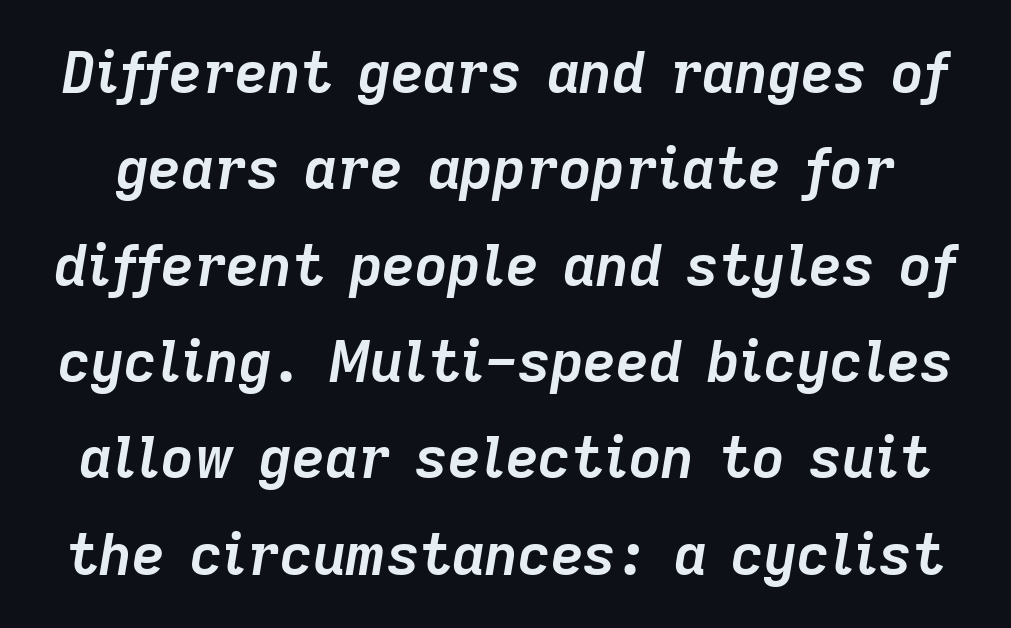
The image shows 57 px semibold type, italic (leaning right); set normal line spacing (1.69x), normal letter spacing, not underlined; low stroke contrast and a medium x-height.
